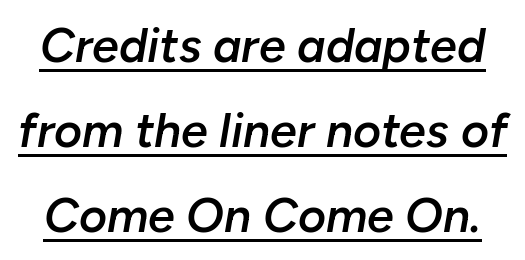
The image shows 48 px semibold type, italic (leaning right); set line spacing 1.77x, normal letter spacing, underlined; low stroke contrast and a medium x-height.
